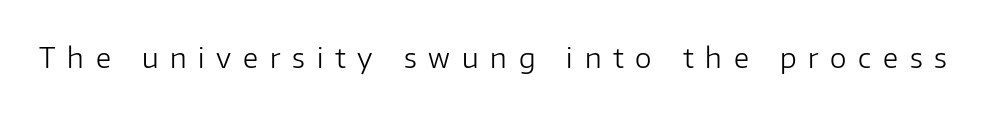
The image shows 28 px light sans-serif type, upright; set unusually wide letter spacing (+0.42 em), not underlined; low stroke contrast and a medium x-height.
